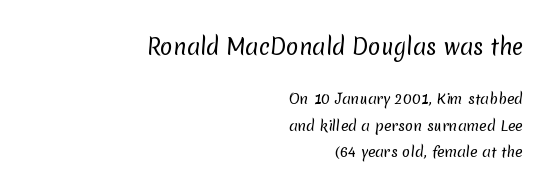
The image shows 21 px text type; set right-aligned, loose line spacing (1.91x), normal letter spacing, not underlined; the first (top) block is 1.5x larger.
